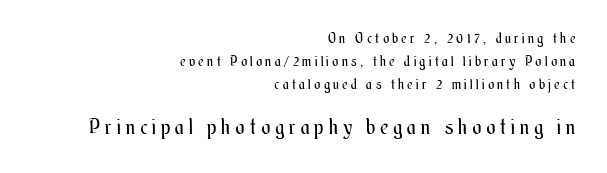
Here the second block reads like a headline and the first like body copy. Every row of glyphs terminates at an identical x-position on the right. Is the stroke heavy? The answer is a plain regular-or-lighter. Vertical spacing — default. Has an underline been added? It has not. Each word looks stretched out because of the extra space between its letters.
